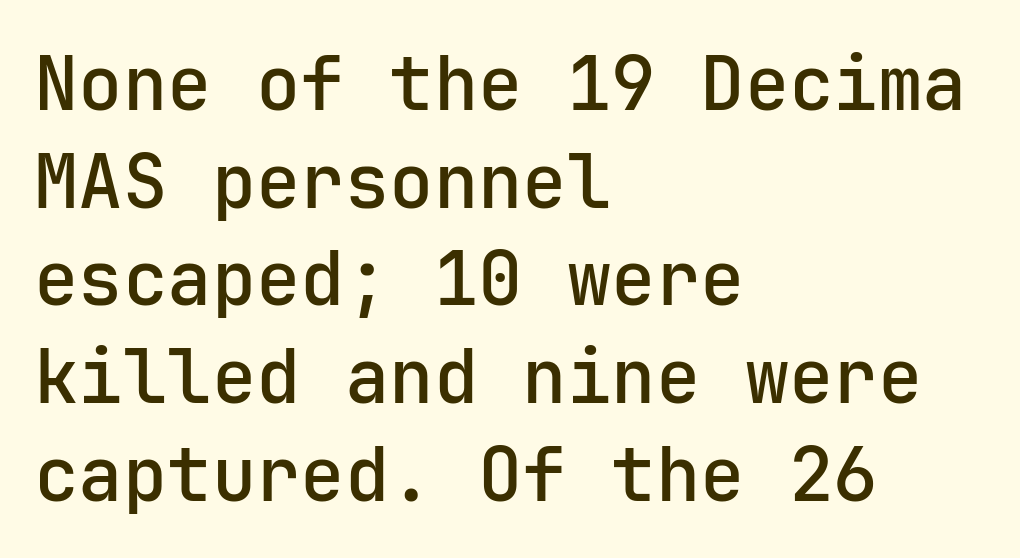
{"serif": "no", "italic": "no", "width": "normal", "stroke_contrast": "low", "x_height": "medium", "monospaced": "yes", "underline": "no", "align": "left", "line_spacing": "normal", "line_spacing_ratio": 1.32, "letter_spacing": "normal", "letter_spacing_em": 0.0, "glyph_px": 74}
